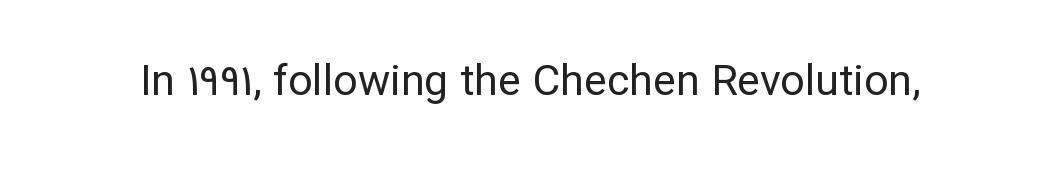
The image shows 43 px regular-weight sans-serif type, upright; set normal letter spacing, not underlined; low stroke contrast and a medium x-height.
